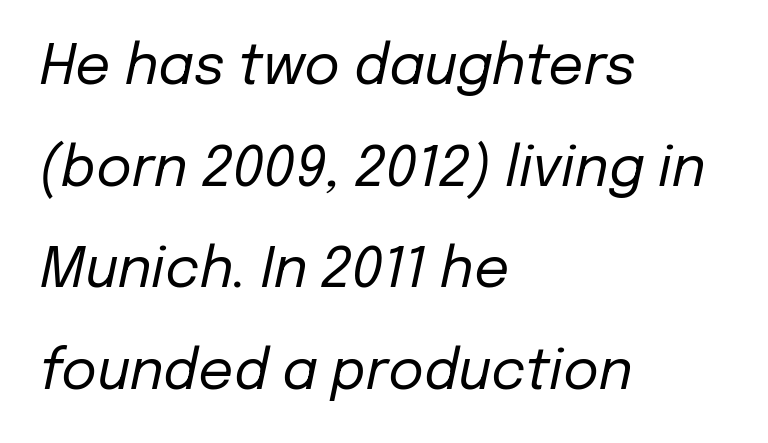
{"italic": "yes", "lean": "right", "slant_degrees": 12, "bold": "no", "weight": "regular", "width": "normal", "stroke_contrast": "low", "x_height": "medium", "monospaced": "no", "underline": "no", "align": "left", "line_spacing_ratio": 1.85, "letter_spacing": "normal", "letter_spacing_em": 0.0, "glyph_px": 55}
